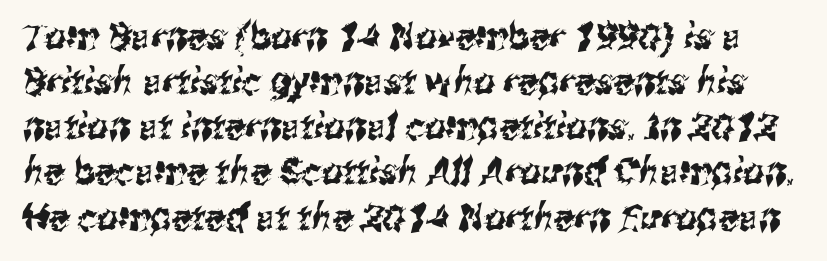
Q: Is the typeface a serif or a sans-serif typeface? A: Sans-serif.
Q: Is the text underlined? A: No.
Q: Is the spacing between letters normal or unusually wide? A: Normal.
Q: Width (condensed, normal, or wide)? A: Condensed.
Q: Stroke contrast? A: Medium.
Q: x-height? A: Medium.
Q: Monospaced? A: No.
